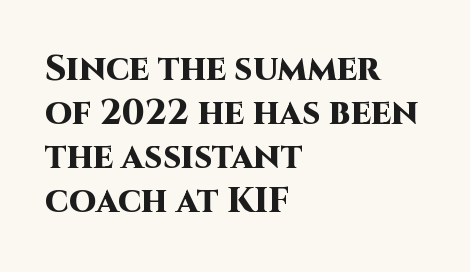
The image shows 35 px heavy sans-serif type, upright; set left-aligned, normal line spacing (1.26x), normal letter spacing, not underlined; high stroke contrast and a large x-height.
